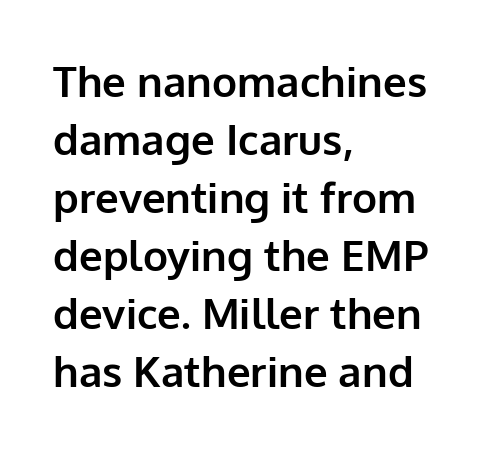
{"serif": "no", "italic": "no", "bold": "yes", "weight": "bold", "width": "normal", "stroke_contrast": "low", "x_height": "medium", "monospaced": "no", "underline": "no", "align": "left", "line_spacing": "normal", "line_spacing_ratio": 1.38, "letter_spacing": "normal", "letter_spacing_em": 0.0, "glyph_px": 42}
